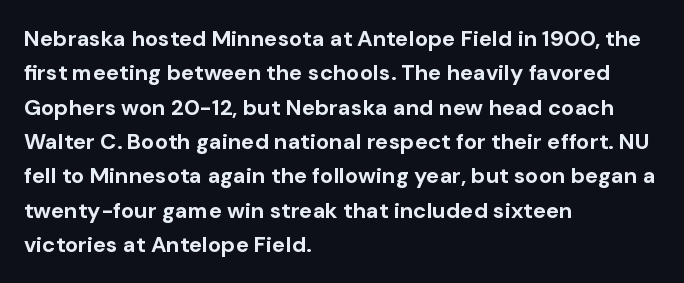
The image shows 22 px bold type, upright; set left-aligned, normal line spacing (1.56x), normal letter spacing, not underlined.
